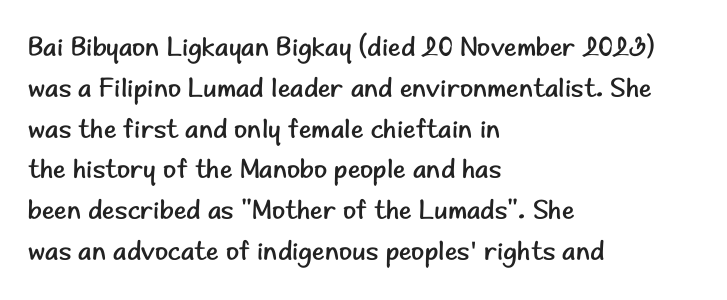
The passage shown stacks its lines at a standard gap. Plain, unruled lines of type. Summary of weight: not heavy and not bold. The rendering keeps characters at their native spacing. Notice how the stems are strictly vertical — no italics here.
